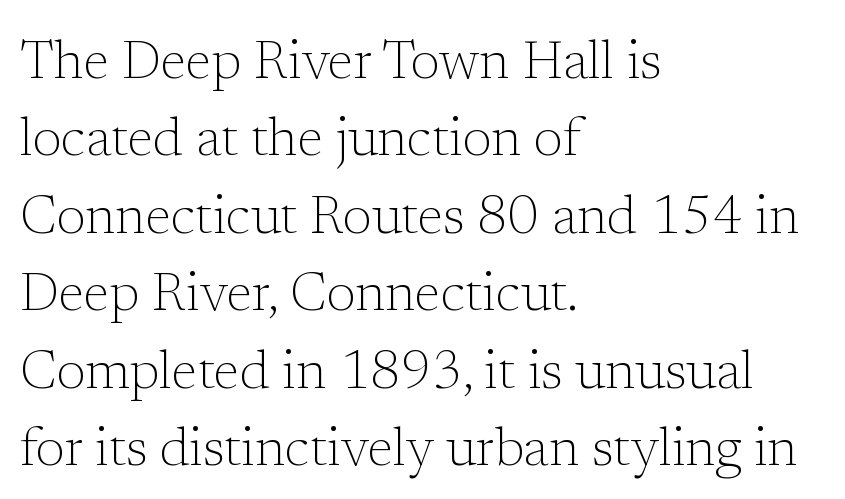
Q: Is the text bold? A: No.
Q: Is the text italic (slanted)? A: No, it is upright.
Q: Is the typeface a serif or a sans-serif typeface? A: Serif.
Q: Is the text underlined? A: No.
Q: How is the paragraph aligned? A: Left-aligned.
Q: Is the spacing between letters normal or unusually wide? A: Normal.
Q: Is the spacing between lines tight, normal or loose? A: Normal.
Q: Width (condensed, normal, or wide)? A: Normal.
Q: Stroke contrast? A: Low.
Q: x-height? A: Medium.
Q: Monospaced? A: No.
